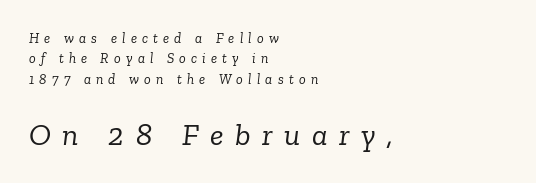
The rag falls on the right side of this text block. Check where the strokes stop: tiny serifs finish them off. Think standard paragraph weight, or any step lighter than that. The letters advance in unequal steps, a hallmark of proportional type. The axis of the letterforms is tilted away from vertical. Line spacing here is normal.
